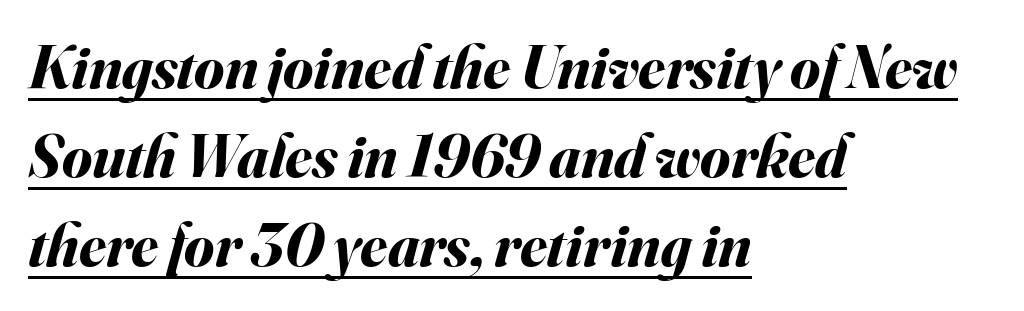
Is the type slanted? Yes — the strokes lean at a clear angle. Compared with typical paragraphs, the rows here are spaced about the same. Observe the ordinary spacing: letters are neighbours, not strangers. Caption: bold face, heavy strokes. Underline: present. Character widths vary here, with narrow letters taking less room than wide ones.
